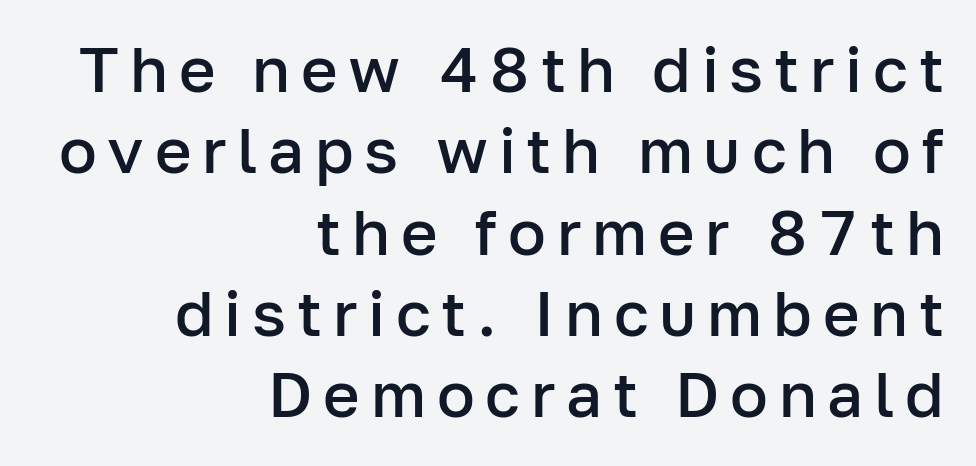
{"serif": "no", "italic": "no", "bold": "semi", "weight": "semibold", "width": "normal", "stroke_contrast": "low", "x_height": "medium", "monospaced": "no", "underline": "no", "align": "right", "line_spacing": "normal", "line_spacing_ratio": 1.29, "glyph_px": 63}
